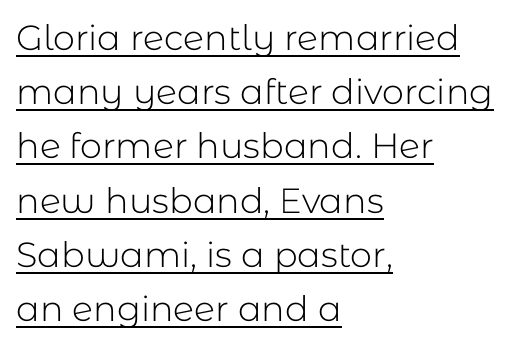
The face looks like a standard text weight, possibly lighter. Characters follow at the spacing the type designer built in. A sans-serif font was chosen for this passage. Looks like regular typesetting: each glyph gets only the width it needs. Style check: upright. Notice how the passage keeps a crisp vertical edge on the left only.
